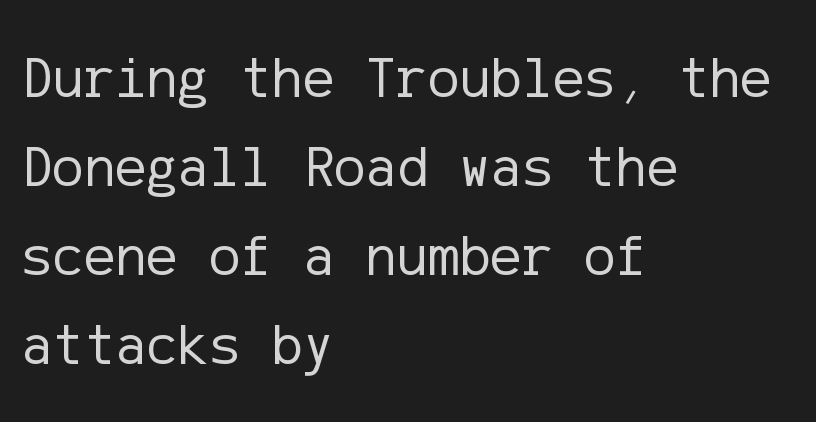
Typeset ragged right — the left edge is the straight one. You could call the tracking neutral — neither tight nor loose. The space directly below the letters is spotless. A quiet, ordinary-to-light weight characterises the typeface.
